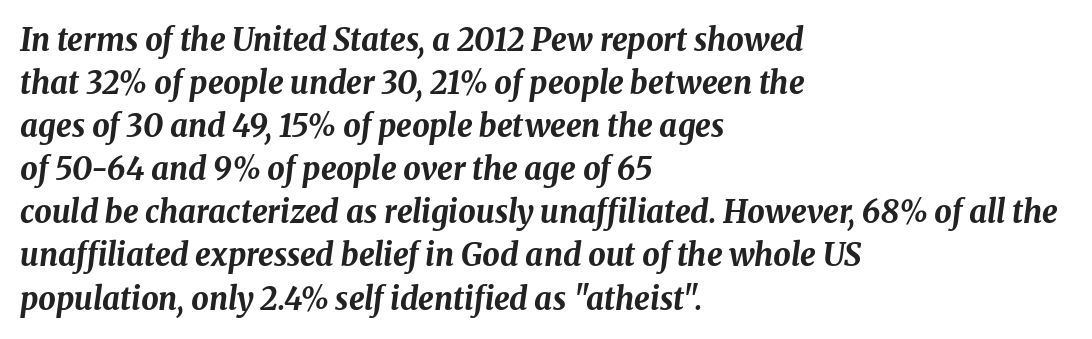
{"italic": "yes", "lean": "right", "slant_degrees": 8, "bold": "yes", "weight": "bold", "width": "normal", "stroke_contrast": "medium", "x_height": "medium", "monospaced": "no", "underline": "no", "align": "left", "line_spacing": "normal", "line_spacing_ratio": 1.39, "letter_spacing": "normal", "letter_spacing_em": 0.0, "glyph_px": 31}
